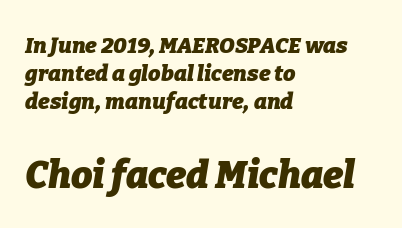
The sample has been set heavy, in full bold. Horizontally, the lines are justified to the leading edge only. Plain, unruled lines of type. Tall strokes in this sample are angled rather than plumb. A typesetter would call this zero additional tracking.
